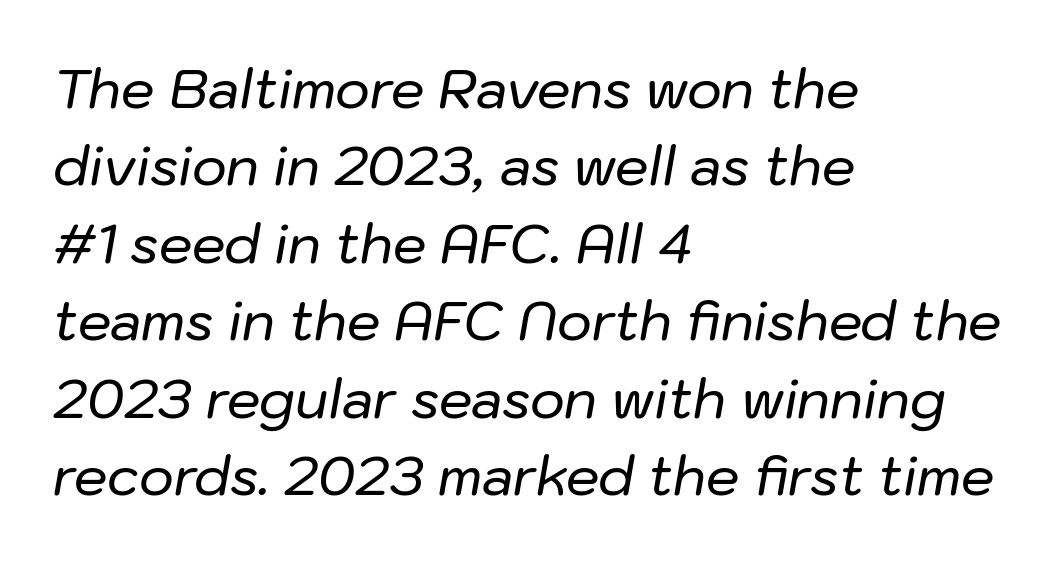
{"italic": "yes", "lean": "right", "slant_degrees": 10, "width": "normal", "stroke_contrast": "low", "x_height": "medium", "monospaced": "no", "underline": "no", "align": "left", "line_spacing": "normal", "line_spacing_ratio": 1.46, "letter_spacing": "normal", "letter_spacing_em": 0.0, "glyph_px": 53}
